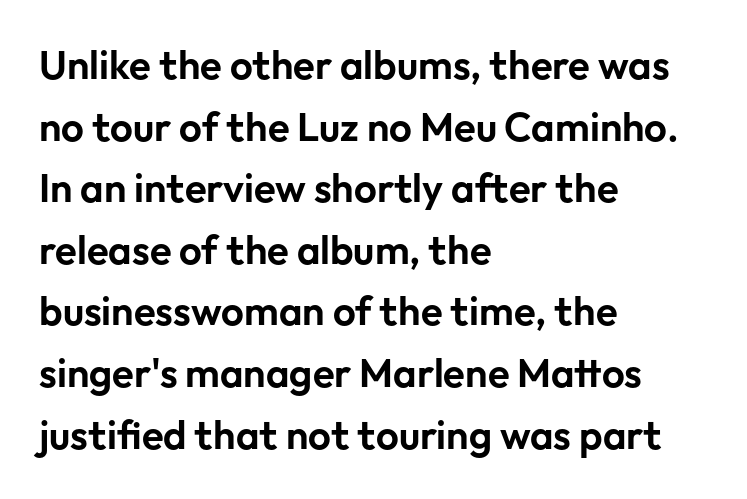
Visually the block forms a straight wall on the left and a jagged coastline on the right. Examine the stroke ends and you'll find no serifs. Underlining? Definitely not there. The face used here is rendered with its standard letterfit. Think of a printed novel: that variable character pitch is what you see here.
